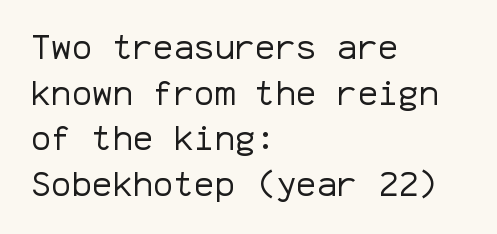
The image shows 34 px regular-weight sans-serif type, upright, monospaced; set left-aligned, normal line spacing (1.34x), normal letter spacing, not underlined; low stroke contrast and a medium x-height.
